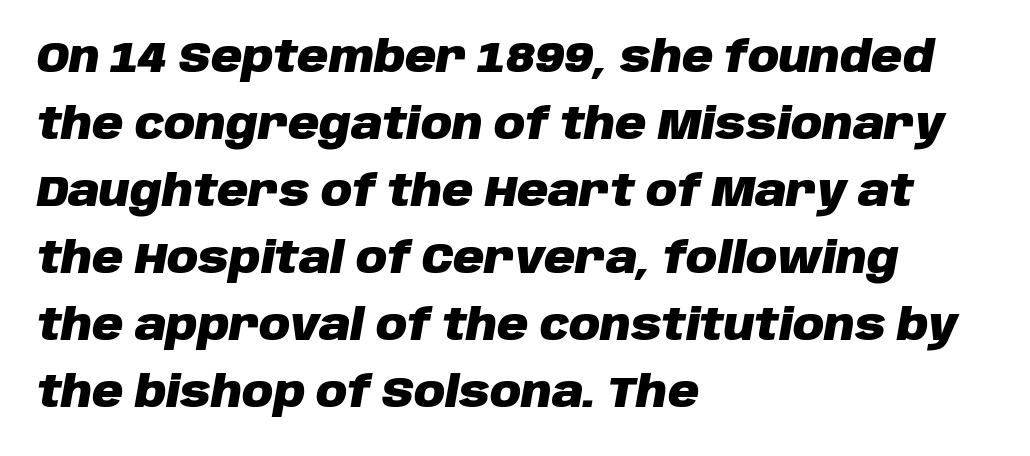
The image shows 43 px heavy type, italic (leaning right); set left-aligned, normal line spacing (1.56x), normal letter spacing, not underlined; low stroke contrast and a large x-height.
